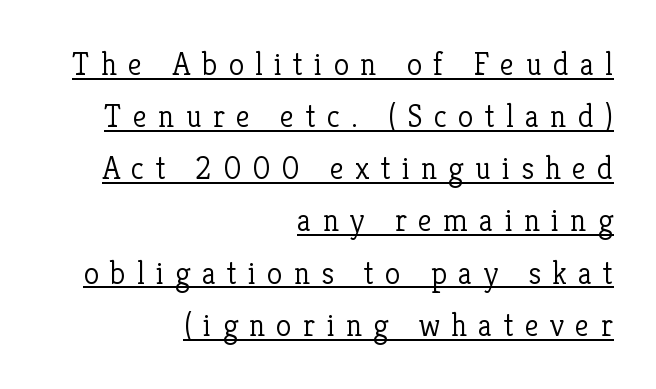
{"serif": "yes", "italic": "no", "bold": "no", "weight": "light", "width": "normal", "stroke_contrast": "low", "x_height": "medium", "monospaced": "no", "underline": "yes", "align": "right", "line_spacing": "normal", "line_spacing_ratio": 1.63, "letter_spacing": "wide", "letter_spacing_em": 0.35, "glyph_px": 32}
